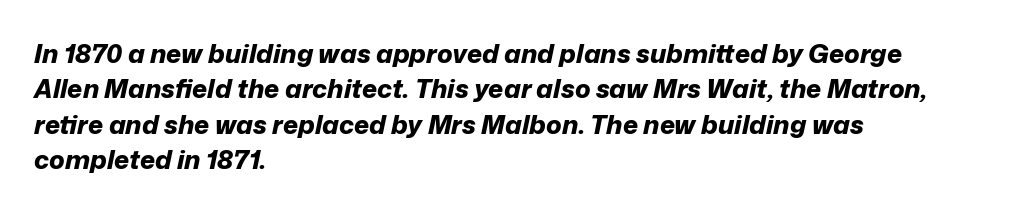
A dark, heavy texture on the line: the type is bold. Compared with typical paragraphs, the rows here are spaced about the same. Caption: standard tracking, unaltered. The foot of each line stays bare and open. A student would call this left alignment; a typographer would say flush left, rag right. Does the lettering tilt? It does — this is italic.
